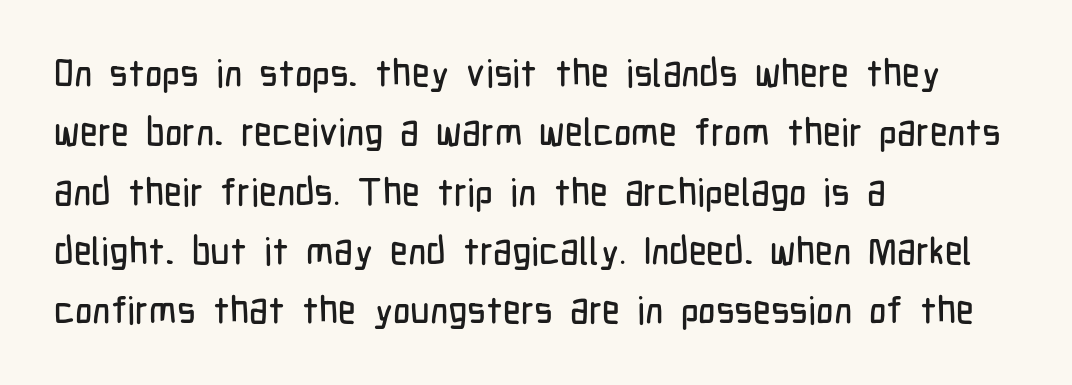
{"serif": "no", "italic": "no", "width": "condensed", "stroke_contrast": "low", "x_height": "medium", "monospaced": "no", "underline": "no", "align": "left", "line_spacing": "normal", "line_spacing_ratio": 1.56, "letter_spacing": "normal", "letter_spacing_em": 0.0, "glyph_px": 38}
